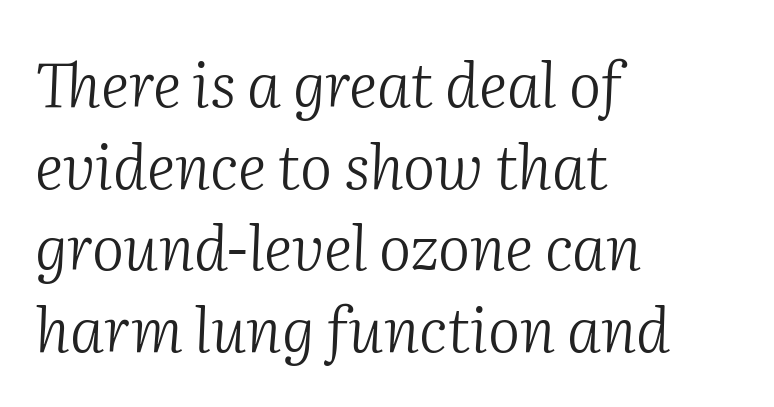
Each line starts at the same left margin while the right side varies. Note the varied advance widths — an 'i' is clearly narrower than an 'm'. Beneath every word, the page is bare. The block of text has a typical density, with ordinary space between rows. Letterform terminals end in serifs throughout the passage.
